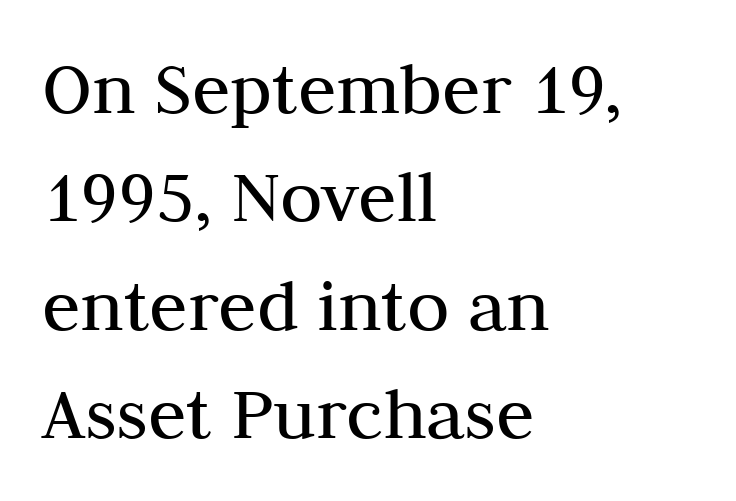
Proportional: the letters do not fall into vertical columns. Check where the strokes stop: tiny serifs finish them off. The foot of each line stays bare and open. The setting favours the left margin, as ordinary paragraphs usually do. Each word holds together tightly as a unit, with standard inter-letter gaps. The strokes are not fattened; the text isn't bold.
